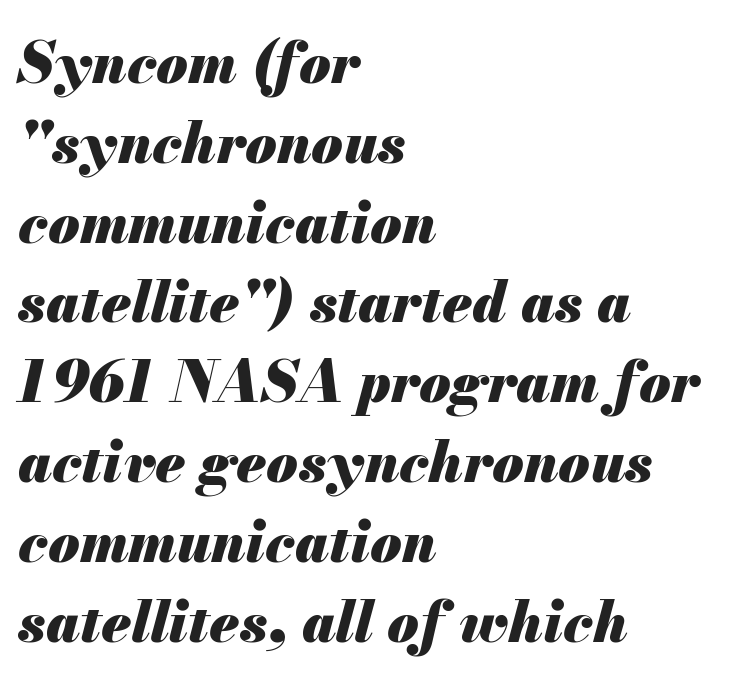
The image shows 57 px heavy type, italic (leaning right); set left-aligned, normal line spacing (1.4x), normal letter spacing, not underlined; medium stroke contrast and a small x-height.
